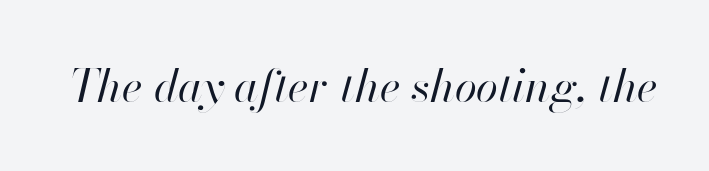
{"italic": "yes", "lean": "right", "slant_degrees": 13, "bold": "no", "weight": "regular", "width": "normal", "stroke_contrast": "high", "x_height": "small", "monospaced": "no", "underline": "no", "letter_spacing": "normal", "letter_spacing_em": 0.0, "glyph_px": 45}
